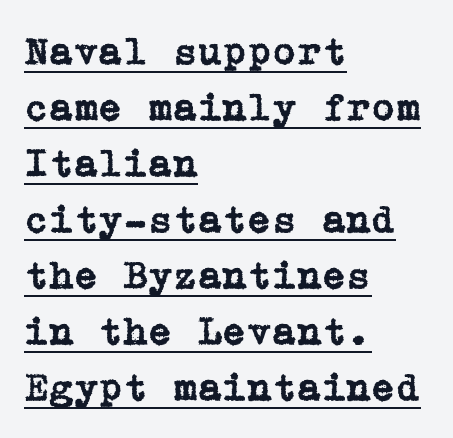
{"serif": "yes", "italic": "no", "width": "normal", "stroke_contrast": "low", "x_height": "medium", "underline": "yes", "align": "left", "line_spacing": "normal", "line_spacing_ratio": 1.4, "letter_spacing": "normal", "letter_spacing_em": 0.0, "glyph_px": 40}
